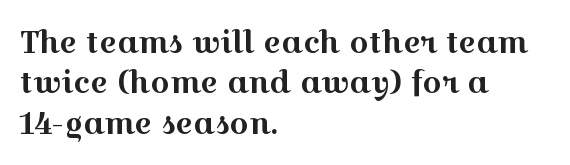
Q: Is the text italic (slanted)? A: No, it is upright.
Q: Is the typeface a serif or a sans-serif typeface? A: Serif.
Q: Is the text underlined? A: No.
Q: How is the paragraph aligned? A: Left-aligned.
Q: Is the spacing between letters normal or unusually wide? A: Normal.
Q: Is the spacing between lines tight, normal or loose? A: Normal.
Q: Width (condensed, normal, or wide)? A: Wide.
Q: x-height? A: Medium.
Q: Monospaced? A: No.
